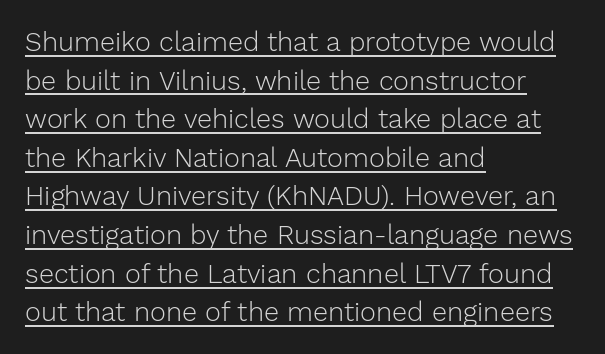
The image shows 27 px text type, upright; set left-aligned, normal line spacing (1.43x), normal letter spacing, underlined.
